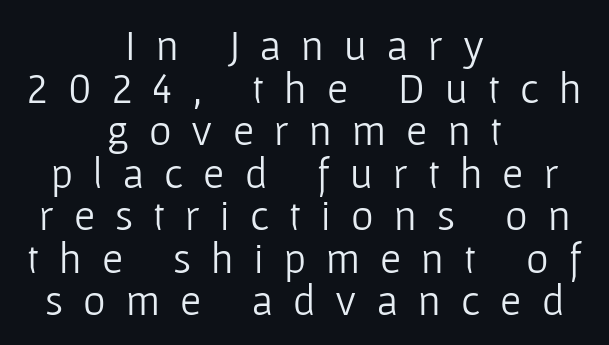
Q: Is the text bold? A: No.
Q: Is the text italic (slanted)? A: No, it is upright.
Q: Is the typeface a serif or a sans-serif typeface? A: Sans-serif.
Q: Is the text underlined? A: No.
Q: How is the paragraph aligned? A: Centered.
Q: Is the spacing between letters normal or unusually wide? A: Unusually wide.
Q: Is the spacing between lines tight, normal or loose? A: Tight.
Q: Width (condensed, normal, or wide)? A: Normal.
Q: Stroke contrast? A: Low.
Q: x-height? A: Medium.
Q: Monospaced? A: No.
